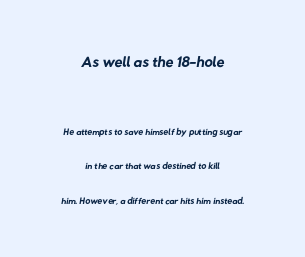
What stands out about the letter spacing? Nothing — it is the standard amount. Visually the block forms a symmetrical silhouette, jagged on both flanks. Successive baselines arrive slowly, with a big drop between each. Has an underline been added? It has not. Nothing heavy about these letters — not bold at all.
